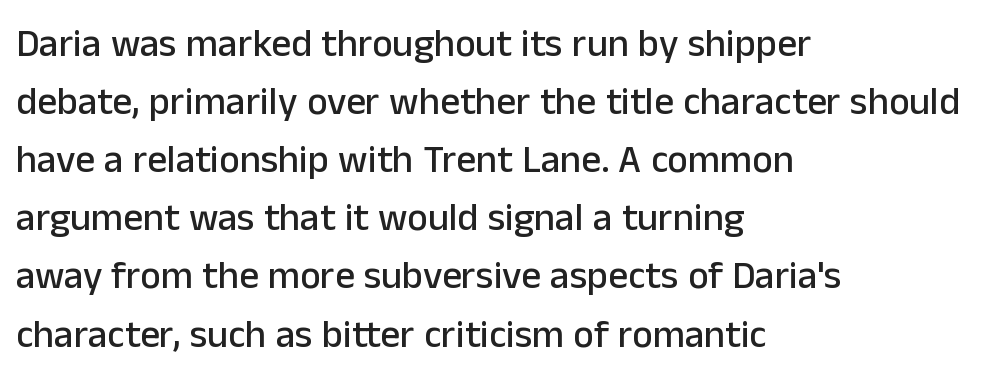
{"serif": "no", "italic": "no", "width": "normal", "stroke_contrast": "low", "x_height": "medium", "monospaced": "no", "underline": "no", "align": "left", "line_spacing": "normal", "line_spacing_ratio": 1.49, "letter_spacing": "normal", "letter_spacing_em": 0.0, "glyph_px": 39}
